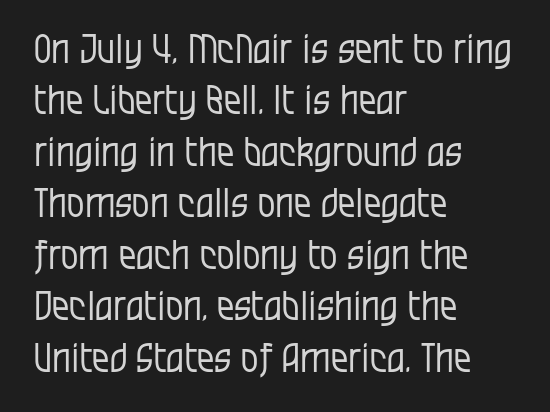
A light-to-regular cut is what we see here. The lettering holds an erect, upright posture throughout. The rows are spaced the way most documents space them. The glyphs are unaccompanied by any horizontal stroke below them.
